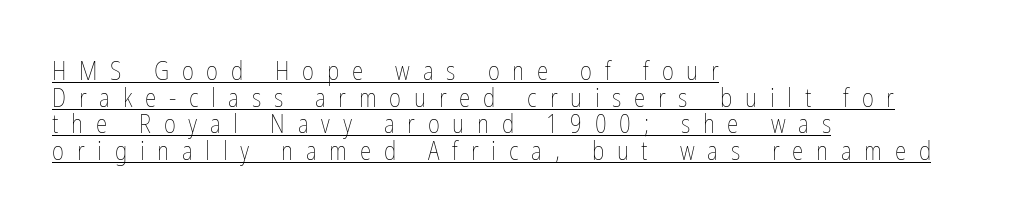
Unlike italic type, these characters show no tilt at all. In CSS terms this would be text-align: left. Ink coverage per letter is moderate at most. The tracking reads as deliberately expanded to a designer's eye. The passage shown is underscored from start to finish.
